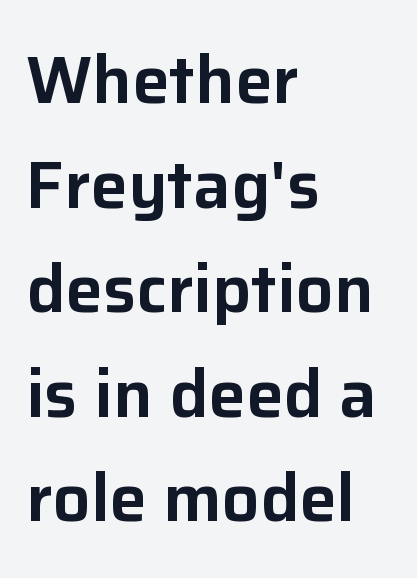
{"serif": "no", "italic": "no", "width": "normal", "stroke_contrast": "low", "x_height": "medium", "monospaced": "no", "underline": "no", "align": "left", "line_spacing": "normal", "line_spacing_ratio": 1.56, "letter_spacing": "normal", "letter_spacing_em": 0.0, "glyph_px": 67}
